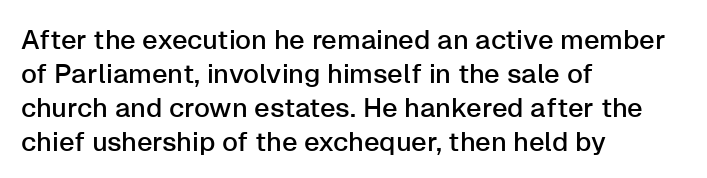
The image shows 27 px text type, upright; set left-aligned, normal line spacing (1.26x), normal letter spacing, not underlined.
